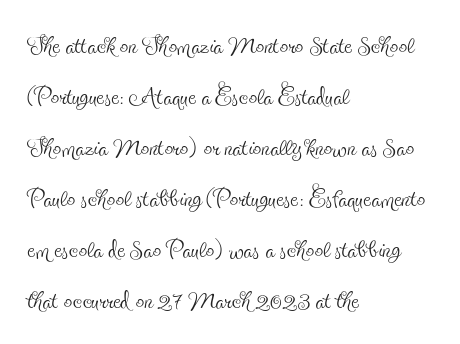
{"serif": "yes", "bold": "no", "weight": "thin", "width": "condensed", "x_height": "small", "monospaced": "no", "underline": "no", "align": "left", "line_spacing": "normal", "line_spacing_ratio": 1.5, "letter_spacing": "normal", "letter_spacing_em": 0.0, "glyph_px": 34}
